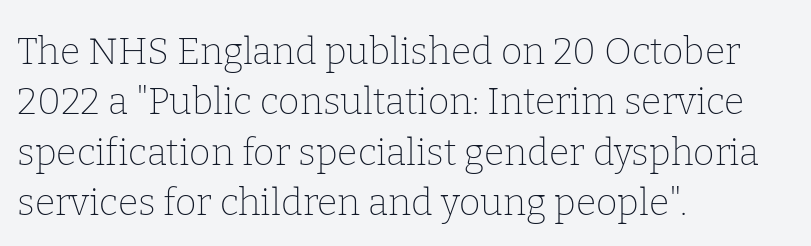
Q: Is the text bold? A: No.
Q: Is the text italic (slanted)? A: No, it is upright.
Q: Is the typeface a serif or a sans-serif typeface? A: Serif.
Q: Is the text underlined? A: No.
Q: How is the paragraph aligned? A: Left-aligned.
Q: Is the spacing between letters normal or unusually wide? A: Normal.
Q: Is the spacing between lines tight, normal or loose? A: Normal.
Q: Width (condensed, normal, or wide)? A: Normal.
Q: Stroke contrast? A: Low.
Q: x-height? A: Medium.
Q: Monospaced? A: No.
